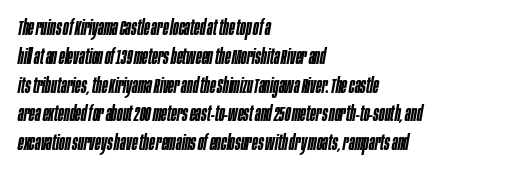
{"italic": "yes", "lean": "right", "slant_degrees": 10, "bold": "semi", "underline": "no", "align": "left", "line_spacing": "normal", "line_spacing_ratio": 1.37, "letter_spacing": "normal", "letter_spacing_em": 0.0, "glyph_px": 21}
